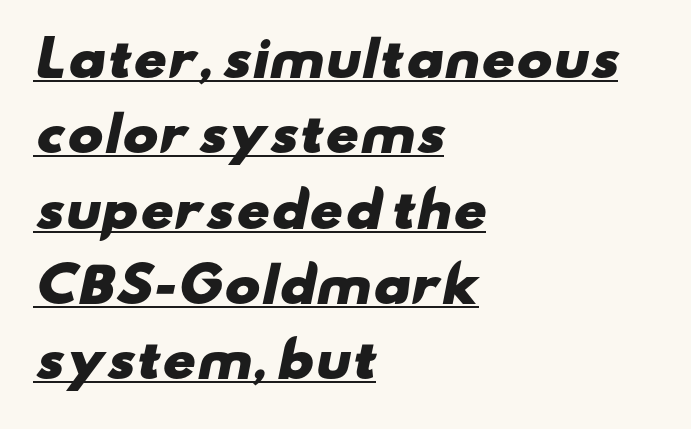
Q: Is the text bold? A: Yes.
Q: Is the typeface a serif or a sans-serif typeface? A: Sans-serif.
Q: Is the text underlined? A: Yes.
Q: How is the paragraph aligned? A: Left-aligned.
Q: Is the spacing between letters normal or unusually wide? A: Normal.
Q: Is the spacing between lines tight, normal or loose? A: Normal.
Q: Width (condensed, normal, or wide)? A: Wide.
Q: Stroke contrast? A: Low.
Q: x-height? A: Small.
Q: Monospaced? A: No.
